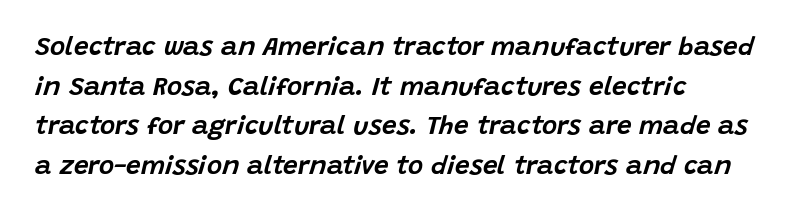
The image shows 26 px text type, italic (leaning right); set normal line spacing (1.52x), normal letter spacing, not underlined.
